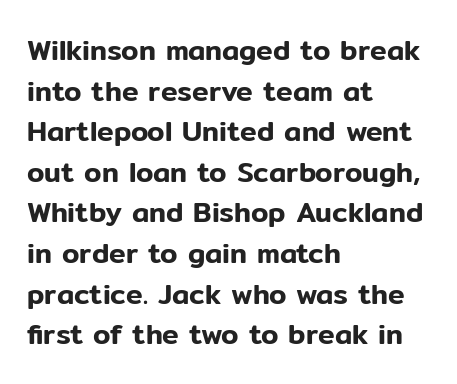
{"serif": "no", "italic": "no", "width": "normal", "stroke_contrast": "low", "x_height": "medium", "monospaced": "no", "underline": "no", "align": "left", "line_spacing": "normal", "line_spacing_ratio": 1.45, "letter_spacing": "normal", "letter_spacing_em": 0.0, "glyph_px": 28}
